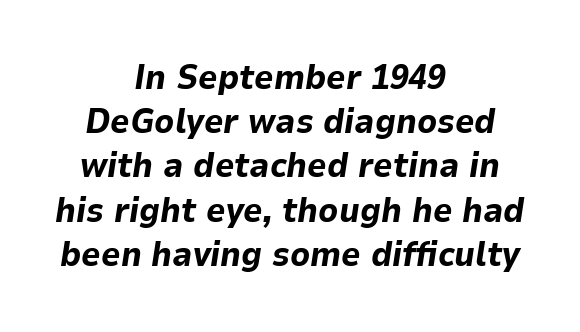
Each word holds together tightly as a unit, with standard inter-letter gaps. Italic? Definitely — the glyphs are oblique. Letters rest on an invisible, unmarked baseline. Normally led — the rows are evenly, conventionally spaced. Looks like regular typesetting: each glyph gets only the width it needs.
